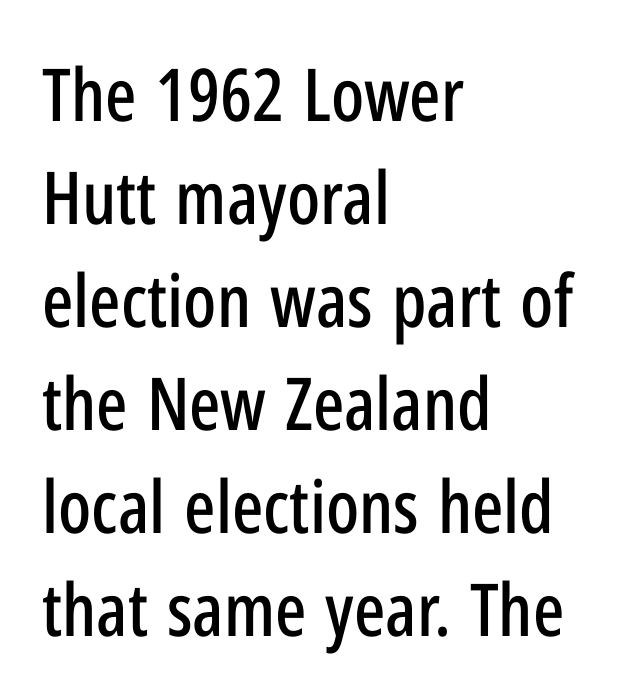
{"serif": "no", "italic": "no", "width": "condensed", "stroke_contrast": "low", "x_height": "medium", "monospaced": "no", "underline": "no", "align": "left", "line_spacing": "normal", "line_spacing_ratio": 1.41, "letter_spacing": "normal", "letter_spacing_em": 0.0, "glyph_px": 73}
